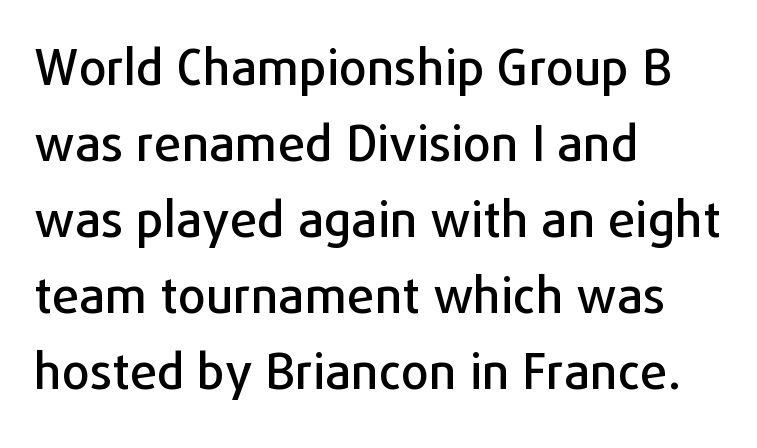
Is this a sans? Yes — the strokes have no serifs. Every character sits straight up, as roman type does. Summary of vertical rhythm: regular, with standard interline spacing. Is this a fixed-width face? No — the glyphs have proportional, varying widths. Quick note: underline off.
